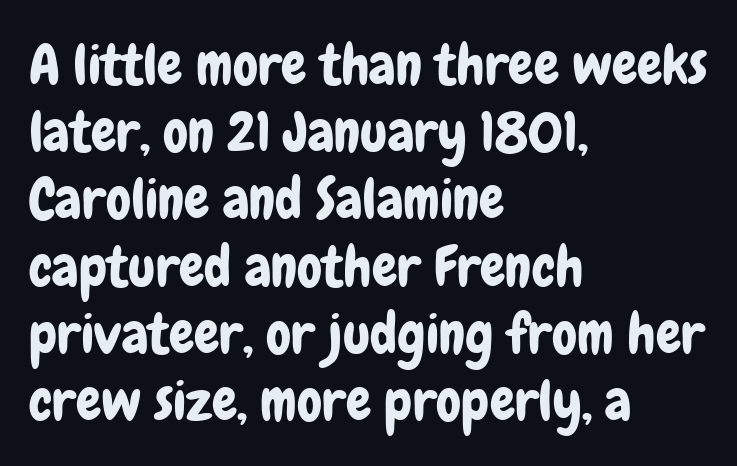
{"serif": "no", "italic": "no", "width": "condensed", "stroke_contrast": "low", "x_height": "medium", "monospaced": "no", "underline": "no", "align": "left", "line_spacing_ratio": 1.2, "letter_spacing": "normal", "letter_spacing_em": 0.0, "glyph_px": 56}
